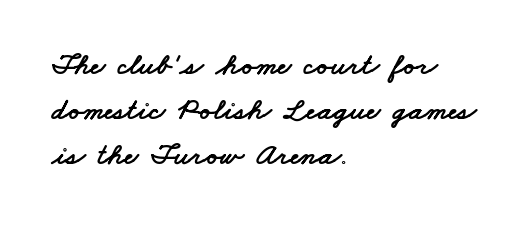
The image shows 31 px wide sans-serif type; set left-aligned, normal line spacing (1.45x), normal letter spacing, not underlined; low stroke contrast and a small x-height.
